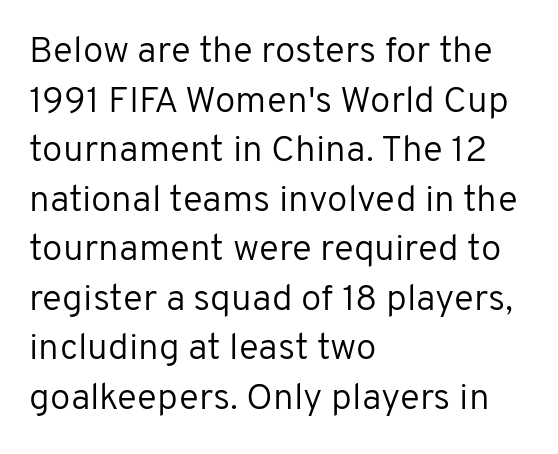
The image shows 37 px regular-weight sans-serif type, upright; set left-aligned, normal line spacing (1.34x), normal letter spacing, not underlined; low stroke contrast and a medium x-height.
